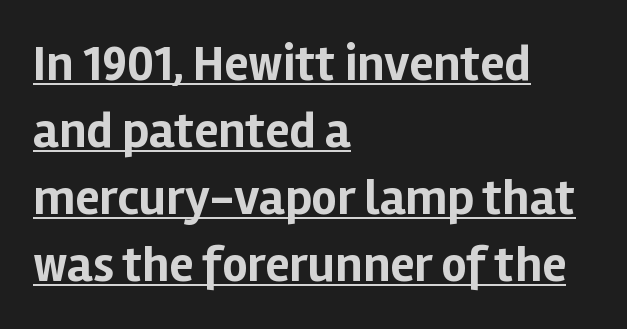
Stroke thickness is high; the sample reads as a true bold. In terms of leading, this rendering sits right in the middle. Leftover space on each line is placed entirely after the last word. In terms of posture, this sample is upright. Font category for this specimen: sans-serif.
